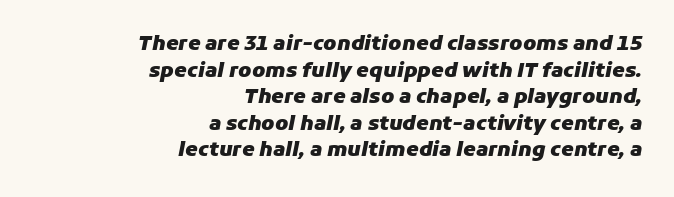
Plain, unruled lines of type. When letters slant like this, we call the style italic. The rendering uses a moderate line-height, typical for paragraphs. How are the letters spaced? Ordinarily, with no added tracking. The passage shown is emphatically bold.
